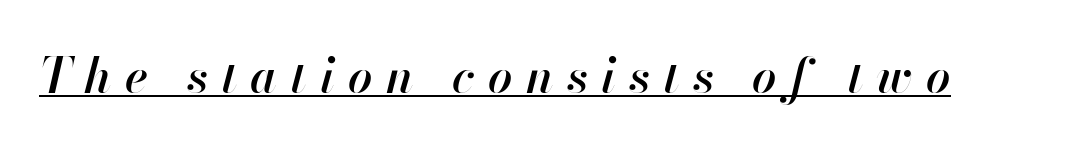
The image shows 48 px semibold type, italic (leaning right); set unusually wide letter spacing (+0.28 em), underlined; high stroke contrast and a small x-height.
